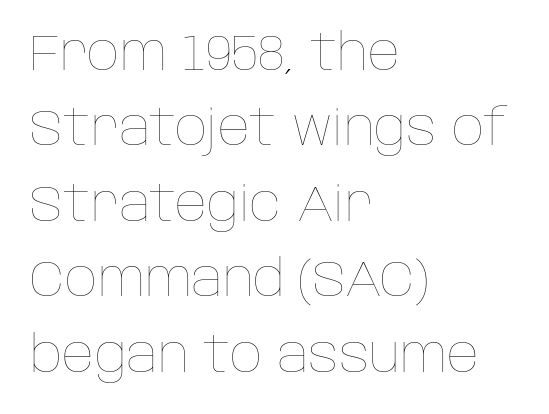
Layout note: lines flush left. Rule under the text: the space is simply empty. Varying glyph widths throughout — classic text-font behaviour. Ordinary non-slanted type is in use. Inter-character spacing is left at the font's built-in metrics.
